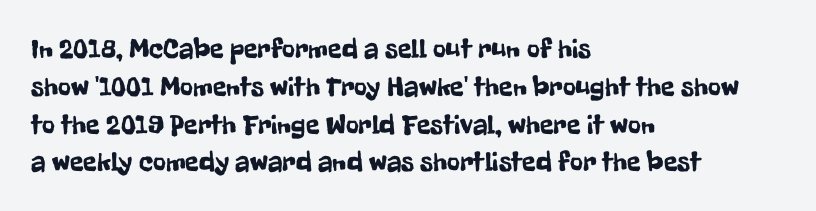
Q: Is the text italic (slanted)? A: No, it is upright.
Q: Is the typeface a serif or a sans-serif typeface? A: Sans-serif.
Q: Is the text underlined? A: No.
Q: How is the paragraph aligned? A: Left-aligned.
Q: Is the spacing between letters normal or unusually wide? A: Normal.
Q: Is the spacing between lines tight, normal or loose? A: Normal.
Q: Width (condensed, normal, or wide)? A: Condensed.
Q: Stroke contrast? A: Low.
Q: x-height? A: Medium.
Q: Monospaced? A: No.
